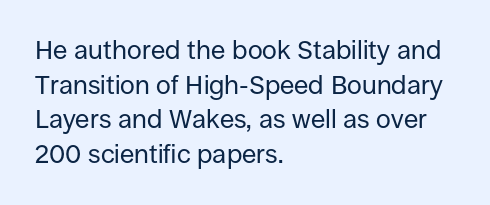
The image shows 26 px text type, upright; set left-aligned, normal line spacing (1.33x), normal letter spacing, not underlined.
